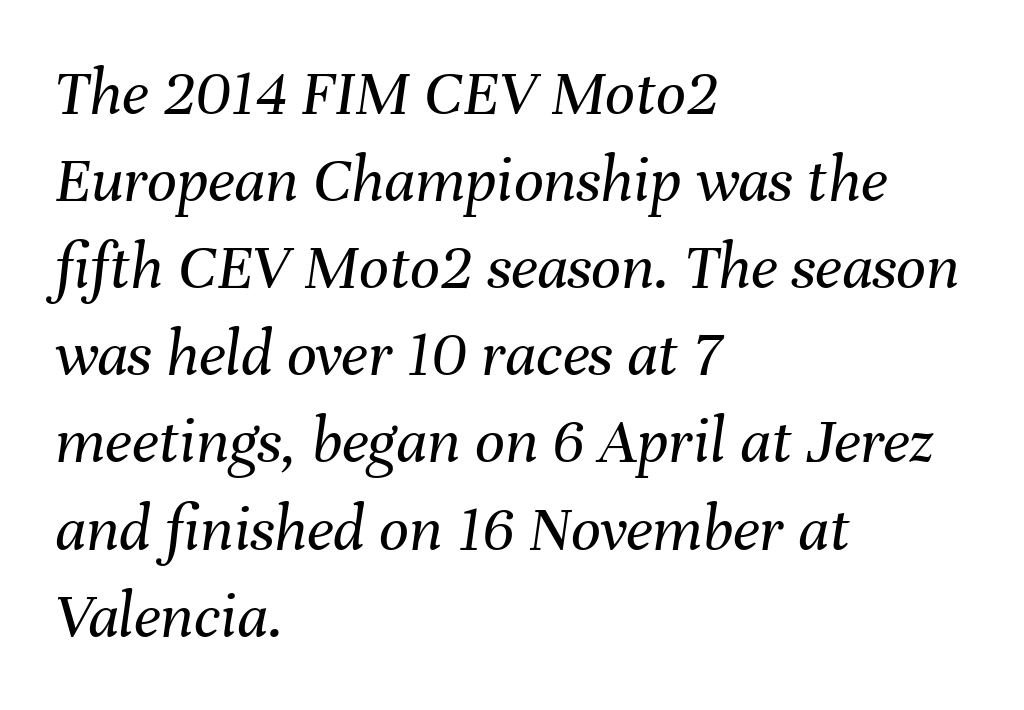
The image shows 66 px regular-weight type, italic (leaning right); set left-aligned, normal line spacing (1.32x), normal letter spacing, not underlined; medium stroke contrast and a medium x-height.
